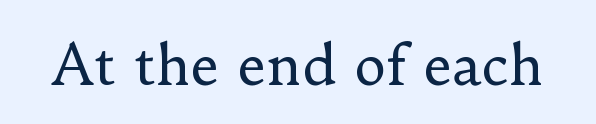
The image shows 55 px regular-weight serif type, upright; set normal letter spacing, not underlined; low stroke contrast and a small x-height.
